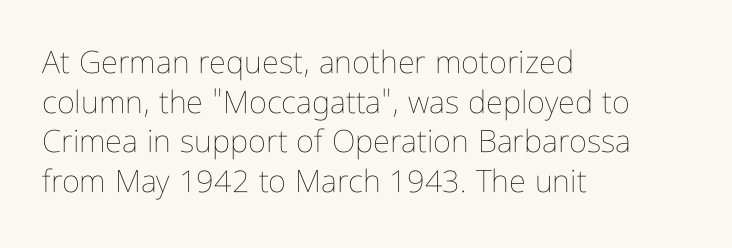
Q: Is the text bold? A: No.
Q: Is the text italic (slanted)? A: No, it is upright.
Q: Is the text underlined? A: No.
Q: How is the paragraph aligned? A: Left-aligned.
Q: Is the spacing between letters normal or unusually wide? A: Normal.
Q: Is the spacing between lines tight, normal or loose? A: Normal.
Q: Width (condensed, normal, or wide)? A: Condensed.
Q: Stroke contrast? A: Low.
Q: x-height? A: Medium.
Q: Monospaced? A: No.
